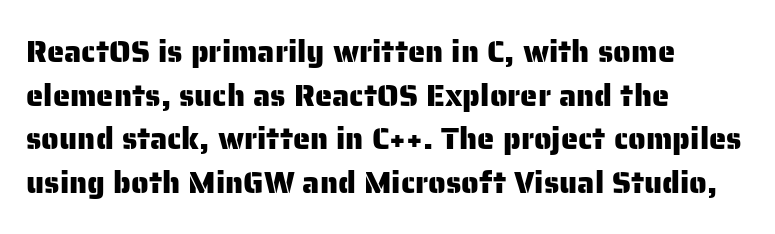
{"serif": "no", "italic": "no", "width": "normal", "stroke_contrast": "low", "x_height": "medium", "monospaced": "no", "underline": "no", "align": "left", "line_spacing": "normal", "line_spacing_ratio": 1.41, "letter_spacing": "normal", "letter_spacing_em": 0.0, "glyph_px": 31}
